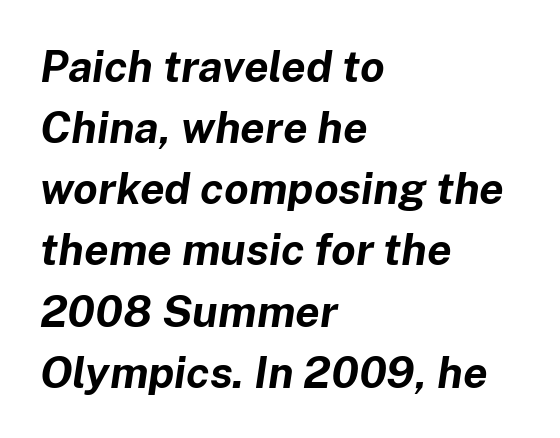
{"italic": "yes", "lean": "right", "slant_degrees": 8, "bold": "yes", "weight": "bold", "width": "normal", "stroke_contrast": "low", "x_height": "medium", "monospaced": "no", "underline": "no", "align": "left", "line_spacing": "normal", "line_spacing_ratio": 1.39, "letter_spacing": "normal", "letter_spacing_em": 0.0, "glyph_px": 44}
